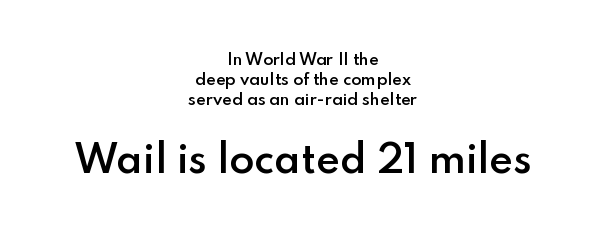
A student would notice the bottom passage is typeset larger than what precedes it. This sample keeps an unexceptional amount of space between lines. You can tell it's not italic because the verticals are truly vertical. This is the in-between weight designers call semibold or demi.
